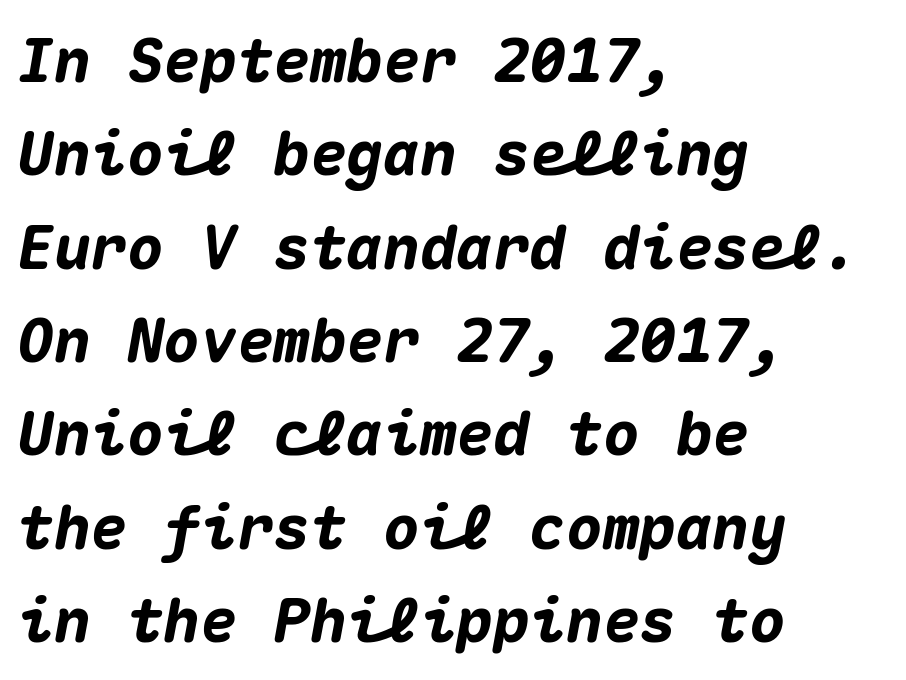
These lines sit exactly where default settings would place them. The specimen reads as italic at a glance. These lines keep a tight, regular rhythm from letter to letter. Decoration check: the copy has no underline.
